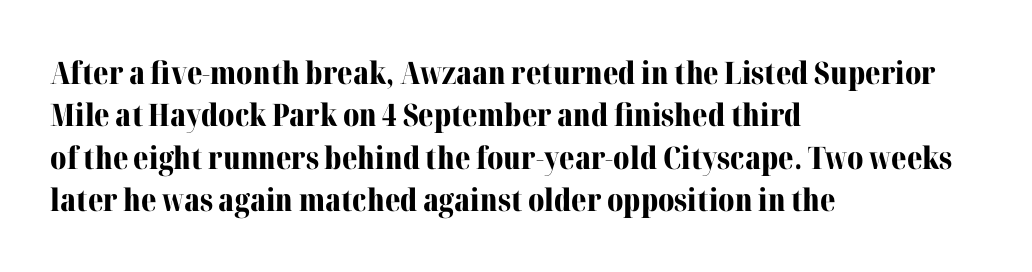
These lines are set flush left with a ragged right edge. Weight: bold. Honestly, there is no underline to notice here at all. The passage shown is typed in a proportional face where columns would drift.
